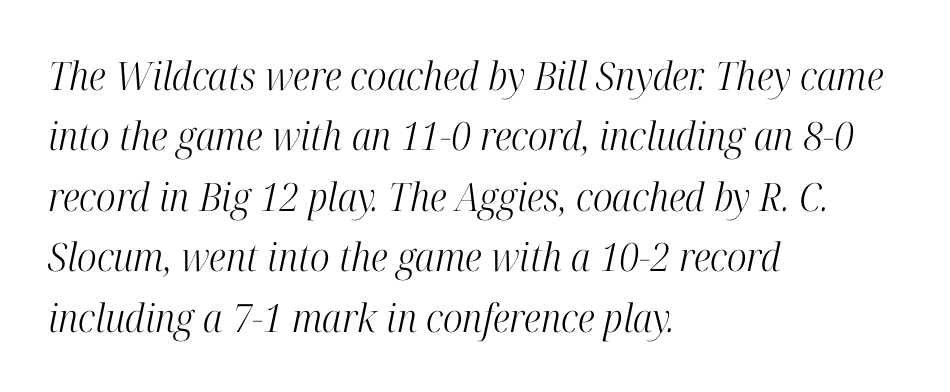
{"serif": "yes", "italic": "yes", "lean": "right", "slant_degrees": 12, "bold": "no", "weight": "light", "width": "condensed", "stroke_contrast": "high", "x_height": "medium", "monospaced": "no", "underline": "no", "align": "left", "line_spacing": "normal", "line_spacing_ratio": 1.55, "letter_spacing": "normal", "letter_spacing_em": 0.0, "glyph_px": 39}
